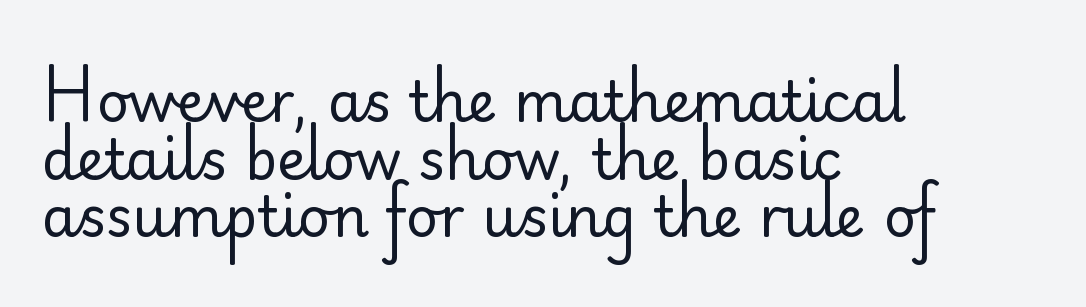
Q: Is the text bold? A: No.
Q: Is the text italic (slanted)? A: No, it is upright.
Q: Is the typeface a serif or a sans-serif typeface? A: Sans-serif.
Q: Is the text underlined? A: No.
Q: How is the paragraph aligned? A: Left-aligned.
Q: Is the spacing between letters normal or unusually wide? A: Normal.
Q: Is the spacing between lines tight, normal or loose? A: Tight.
Q: Width (condensed, normal, or wide)? A: Normal.
Q: Stroke contrast? A: Low.
Q: x-height? A: Small.
Q: Monospaced? A: No.
